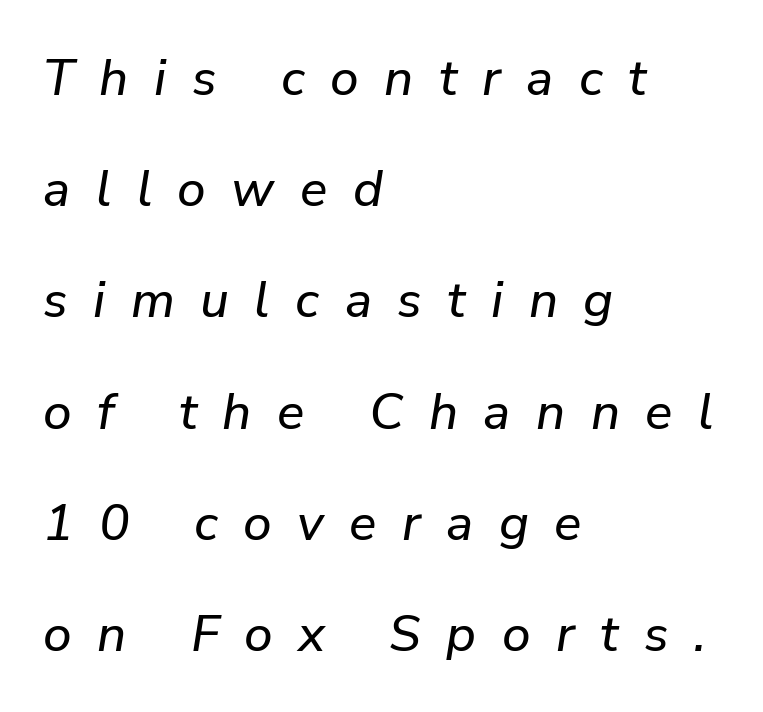
Line beginnings align vertically; line endings do not. The face used here has a pronounced slope to its letters. Regarding leading, the lines here are spaced well apart. The zone under the glyphs is completely vacant. Varying glyph widths throughout — classic text-font behaviour. This rendering widens character spacing well past its baseline value.
